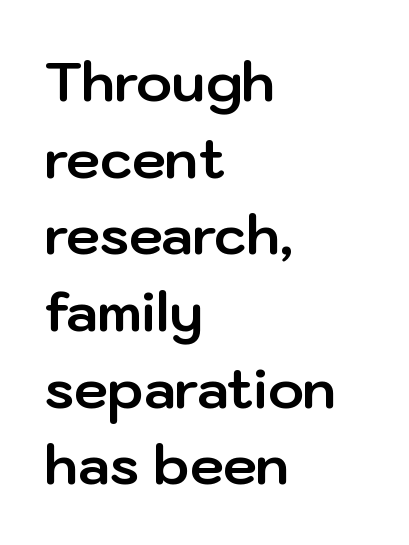
The text block is weighted toward the left margin, trailing off unevenly rightward. If you drew a line through each stem, it would be perfectly vertical. Is the letter spacing exaggerated? No — it looks like the ordinary default. Vertical spacing — default. Heft: maximum for text — a bold.
